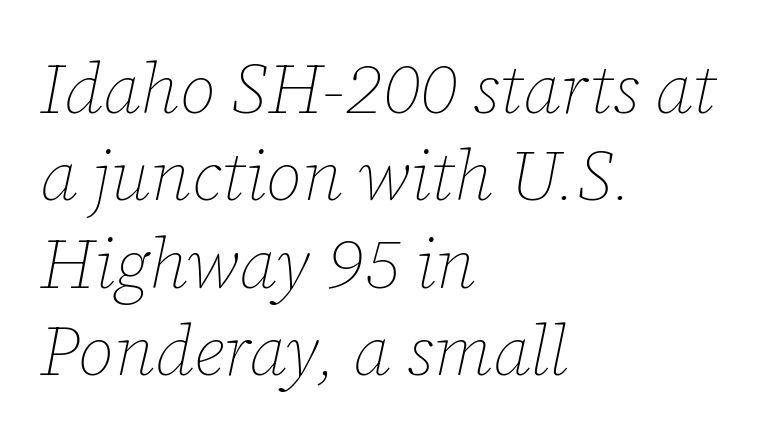
Q: Is the text bold? A: No.
Q: Is the text italic (slanted)? A: Yes, it leans right by about 12 degrees.
Q: Is the text underlined? A: No.
Q: How is the paragraph aligned? A: Left-aligned.
Q: Is the spacing between letters normal or unusually wide? A: Normal.
Q: Width (condensed, normal, or wide)? A: Normal.
Q: Stroke contrast? A: Low.
Q: x-height? A: Medium.
Q: Monospaced? A: No.
